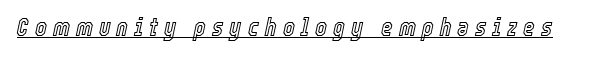
Q: Is the text italic (slanted)? A: Yes, it leans right by about 12 degrees.
Q: Is the text underlined? A: Yes.
Q: Is the spacing between letters normal or unusually wide? A: Unusually wide.
